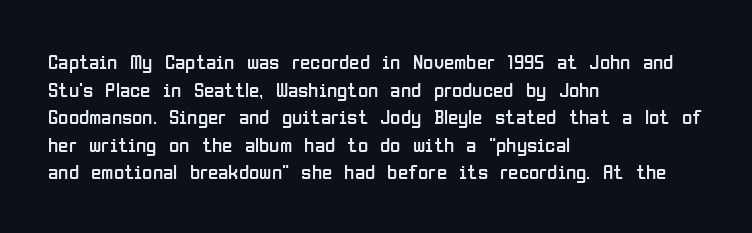
Teacher's note: observe the even left margin — that is flush-left alignment. The line texture is even and compact thanks to regular tracking. The lettering stays uniformly vertical, giving the passage a roman look. The baseline area is clear.
